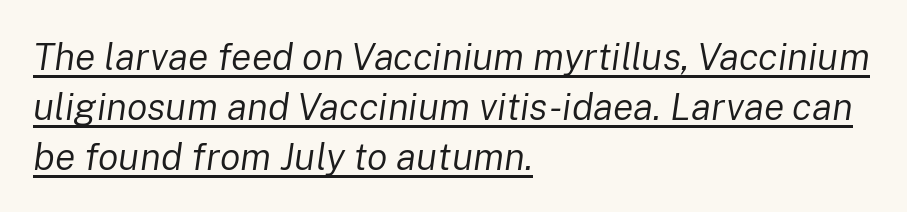
This rendering uses left alignment, leaving the right contour irregular. Is the type heavy? It reads as light-to-regular instead. The glyphs are accompanied by a horizontal stroke just below them. The whole block is typeset with a tilt. The letters sit at their default tracking, neither squeezed nor spread.
